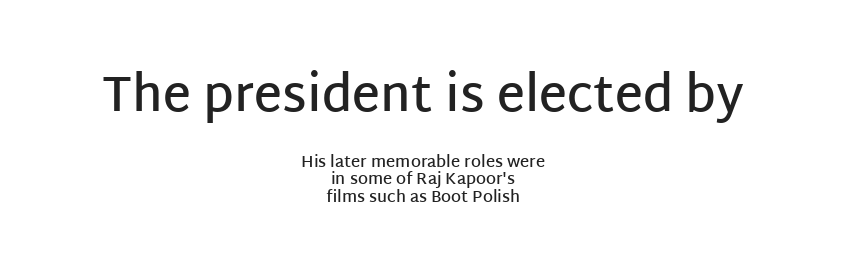
Q: Is the text bold? A: Semi-bold.
Q: Is the text italic (slanted)? A: No, it is upright.
Q: Is the typeface a serif or a sans-serif typeface? A: Sans-serif.
Q: Is the text underlined? A: No.
Q: How is the paragraph aligned? A: Centered.
Q: Is the spacing between letters normal or unusually wide? A: Normal.
Q: Is the spacing between lines tight, normal or loose? A: Tight.
Q: Which block of text is set in a larger size, the first (top) or the second (bottom)? A: The first (top) one.
Q: Width (condensed, normal, or wide)? A: Normal.
Q: Stroke contrast? A: Low.
Q: x-height? A: Large.
Q: Monospaced? A: No.
